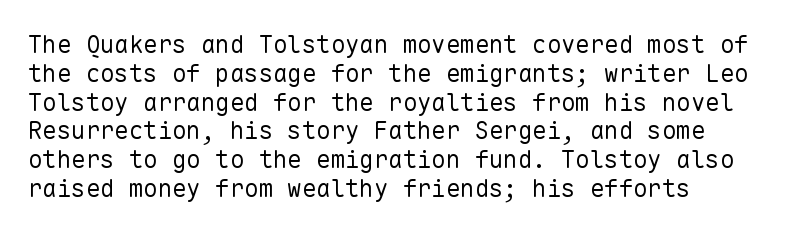
Caption: face not bold, strokes unweighted. Posture: upright roman. Observe the ordinary spacing: letters are neighbours, not strangers. Honestly, there is no underline to notice here at all.
